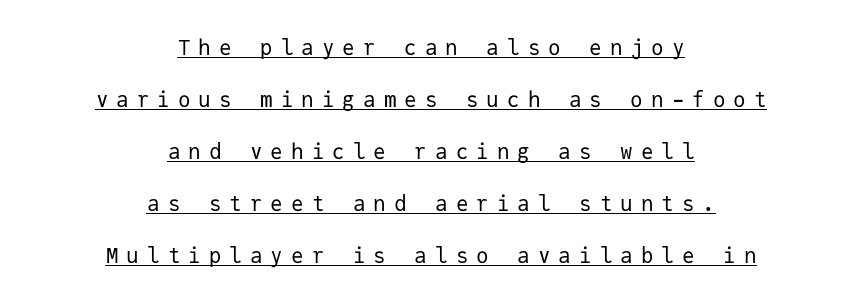
Q: Is the text bold? A: No.
Q: Is the text italic (slanted)? A: No, it is upright.
Q: Is the text underlined? A: Yes.
Q: How is the paragraph aligned? A: Centered.
Q: Is the spacing between letters normal or unusually wide? A: Unusually wide.
Q: Is the spacing between lines tight, normal or loose? A: Loose.
